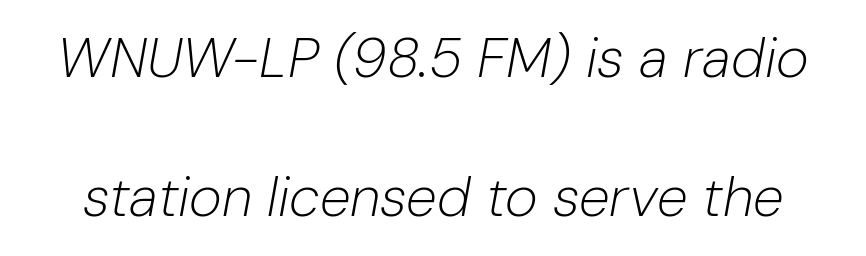
The image shows 56 px light type, italic (leaning right); set loose line spacing (2.49x), normal letter spacing, not underlined; low stroke contrast and a medium x-height.
